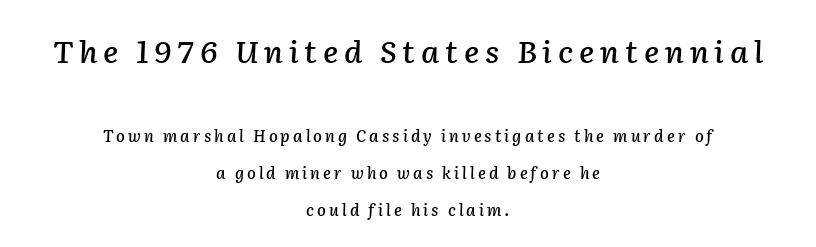
Q: Is the text italic (slanted)? A: Yes, it leans right by about 2 degrees.
Q: Is the text underlined? A: No.
Q: How is the paragraph aligned? A: Centered.
Q: Is the spacing between lines tight, normal or loose? A: Loose.
Q: Which block of text is set in a larger size, the first (top) or the second (bottom)? A: The first (top) one.
Q: Width (condensed, normal, or wide)? A: Normal.
Q: Stroke contrast? A: Low.
Q: x-height? A: Medium.
Q: Monospaced? A: No.
